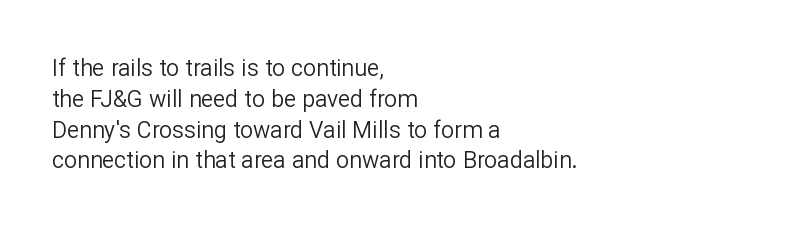
Q: Is the text bold? A: No.
Q: Is the text italic (slanted)? A: No, it is upright.
Q: Is the text underlined? A: No.
Q: How is the paragraph aligned? A: Left-aligned.
Q: Is the spacing between letters normal or unusually wide? A: Normal.
Q: Is the spacing between lines tight, normal or loose? A: Normal.
